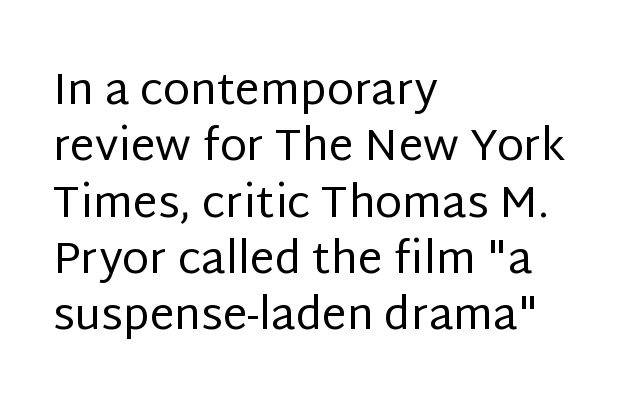
Q: Is the text bold? A: No.
Q: Is the text italic (slanted)? A: No, it is upright.
Q: Is the typeface a serif or a sans-serif typeface? A: Sans-serif.
Q: Is the text underlined? A: No.
Q: How is the paragraph aligned? A: Left-aligned.
Q: Is the spacing between letters normal or unusually wide? A: Normal.
Q: Is the spacing between lines tight, normal or loose? A: Normal.
Q: Width (condensed, normal, or wide)? A: Normal.
Q: Stroke contrast? A: Low.
Q: x-height? A: Large.
Q: Monospaced? A: No.
